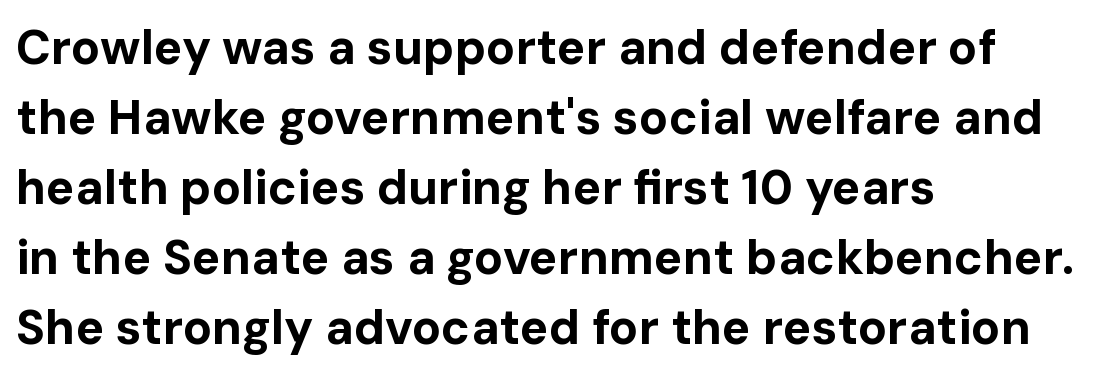
Q: Is the text bold? A: Yes.
Q: Is the text italic (slanted)? A: No, it is upright.
Q: Is the typeface a serif or a sans-serif typeface? A: Sans-serif.
Q: Is the text underlined? A: No.
Q: How is the paragraph aligned? A: Left-aligned.
Q: Is the spacing between letters normal or unusually wide? A: Normal.
Q: Is the spacing between lines tight, normal or loose? A: Normal.
Q: Width (condensed, normal, or wide)? A: Normal.
Q: Stroke contrast? A: Low.
Q: x-height? A: Medium.
Q: Monospaced? A: No.
